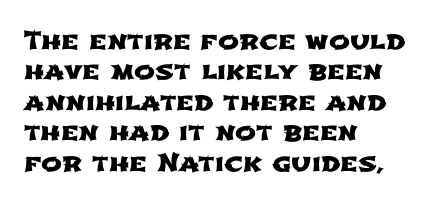
Caption: standard tracking, unaltered. Layout note: lines flush left. Beneath every word, the page is bare.
